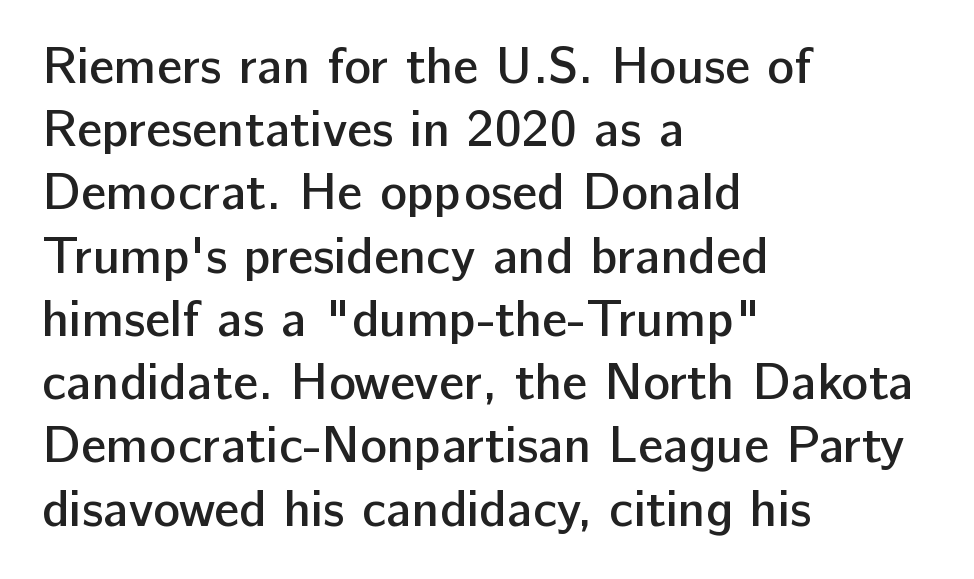
Students, this is semibold: more ink than regular, less than bold. Where is the straight margin? On the left. You could not count columns in this text — the font is proportionally spaced. Stroke terminals: plain, sans-serif. You can tell it's not italic because the verticals are truly vertical. Compared with typical body copy, the letter spacing here is the same.
